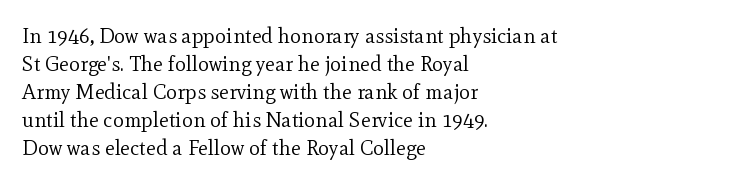
{"italic": "no", "bold": "no", "underline": "no", "align": "left", "line_spacing": "normal", "line_spacing_ratio": 1.33, "letter_spacing": "normal", "letter_spacing_em": 0.0, "glyph_px": 21}
